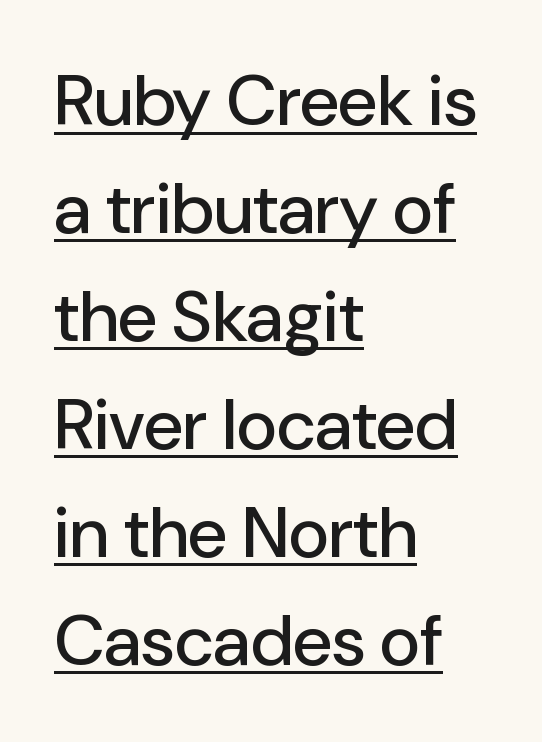
Q: Is the text italic (slanted)? A: No, it is upright.
Q: Is the typeface a serif or a sans-serif typeface? A: Sans-serif.
Q: Is the text underlined? A: Yes.
Q: How is the paragraph aligned? A: Left-aligned.
Q: Is the spacing between letters normal or unusually wide? A: Normal.
Q: Is the spacing between lines tight, normal or loose? A: Normal.
Q: Width (condensed, normal, or wide)? A: Normal.
Q: Stroke contrast? A: Low.
Q: x-height? A: Medium.
Q: Monospaced? A: No.
